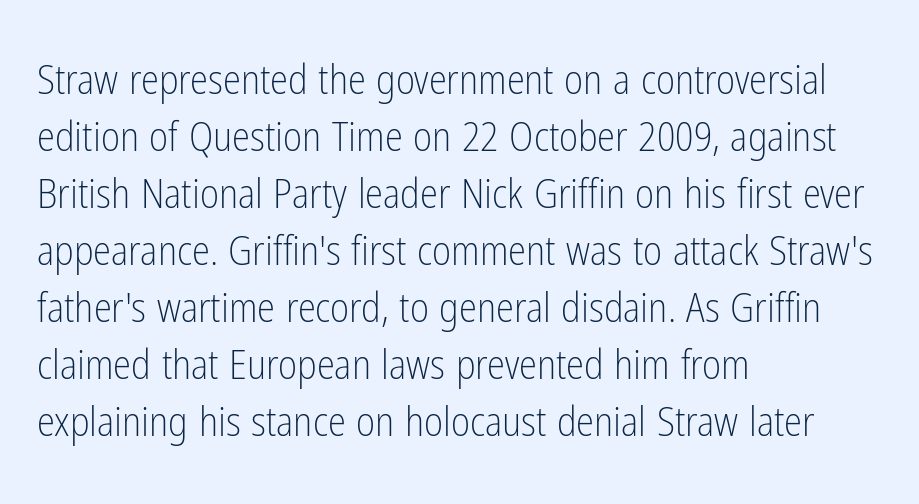
Q: Is the text bold? A: No.
Q: Is the text italic (slanted)? A: No, it is upright.
Q: Is the typeface a serif or a sans-serif typeface? A: Sans-serif.
Q: Is the text underlined? A: No.
Q: How is the paragraph aligned? A: Left-aligned.
Q: Is the spacing between letters normal or unusually wide? A: Normal.
Q: Is the spacing between lines tight, normal or loose? A: Normal.
Q: Width (condensed, normal, or wide)? A: Condensed.
Q: Stroke contrast? A: Low.
Q: x-height? A: Medium.
Q: Monospaced? A: No.
